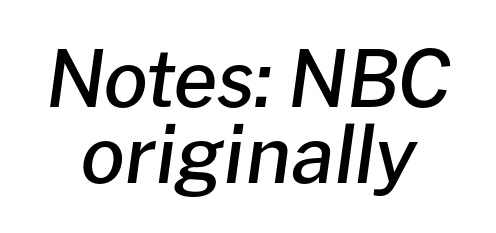
Q: Is the text bold? A: Semi-bold.
Q: Is the text italic (slanted)? A: Yes, it leans right by about 8 degrees.
Q: Is the text underlined? A: No.
Q: How is the paragraph aligned? A: Centered.
Q: Is the spacing between letters normal or unusually wide? A: Normal.
Q: Is the spacing between lines tight, normal or loose? A: Tight.
Q: Width (condensed, normal, or wide)? A: Normal.
Q: Stroke contrast? A: Low.
Q: x-height? A: Medium.
Q: Monospaced? A: No.
